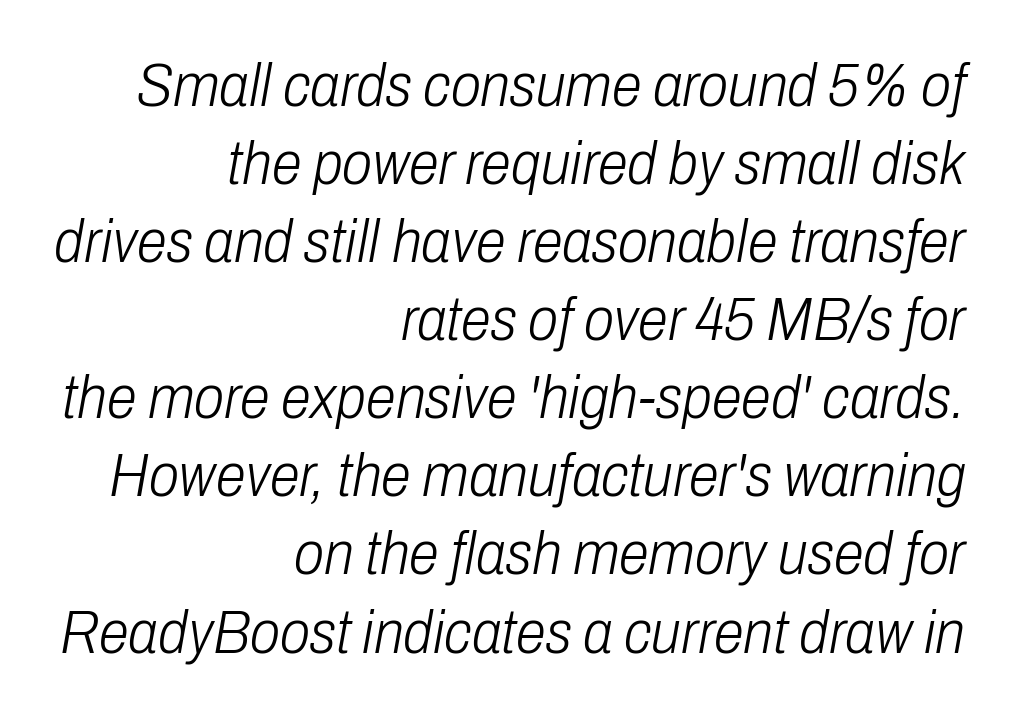
In terms of posture, this sample is oblique. The rendering anchors every line to the right-hand side. Unbolded letterforms with no extra heft. Clear beneath every line of the passage.
